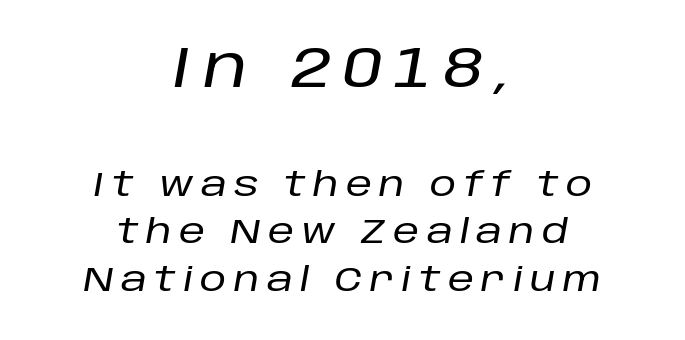
Is this a fixed-width face? No — the glyphs have proportional, varying widths. The line-height multiplier appears to be the usual default. These lines stack symmetrically, like a column narrowing and widening about its center. The rendering applies a slant to the glyphs.
